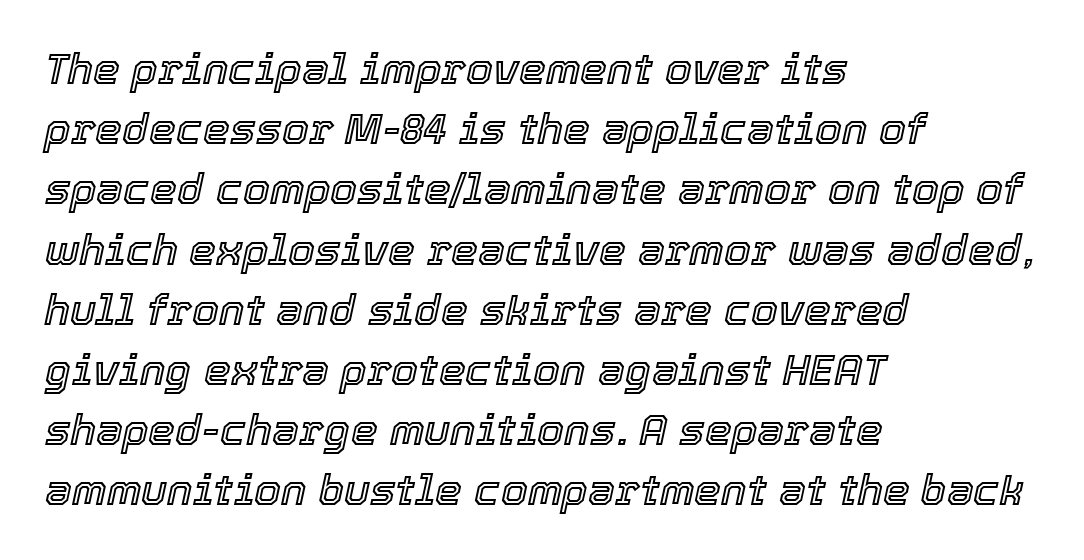
These lines are rendered in a variable-pitch font. Quick note: underline off. Quick note: interline space is typical. The paragraph has a hard left edge and a soft right edge. The letters are slanted; this is an italic face.
